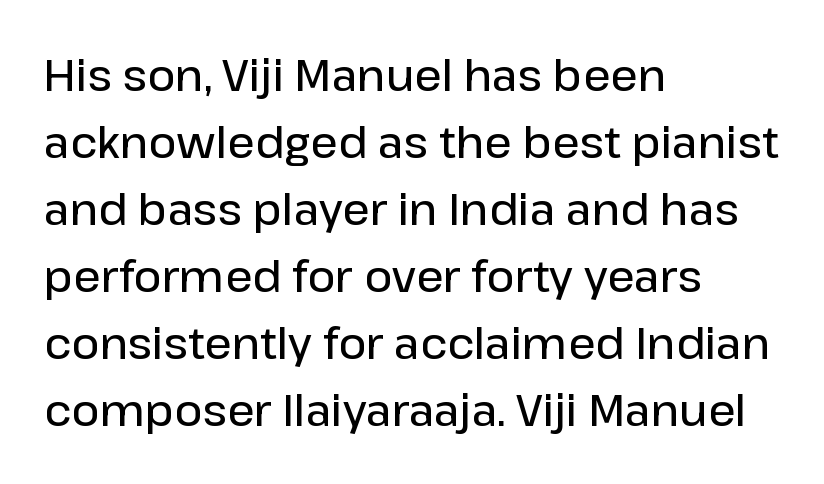
{"serif": "no", "italic": "no", "bold": "semi", "weight": "semibold", "width": "normal", "stroke_contrast": "low", "x_height": "medium", "monospaced": "no", "underline": "no", "align": "left", "line_spacing": "normal", "line_spacing_ratio": 1.56, "letter_spacing": "normal", "letter_spacing_em": 0.0, "glyph_px": 43}
